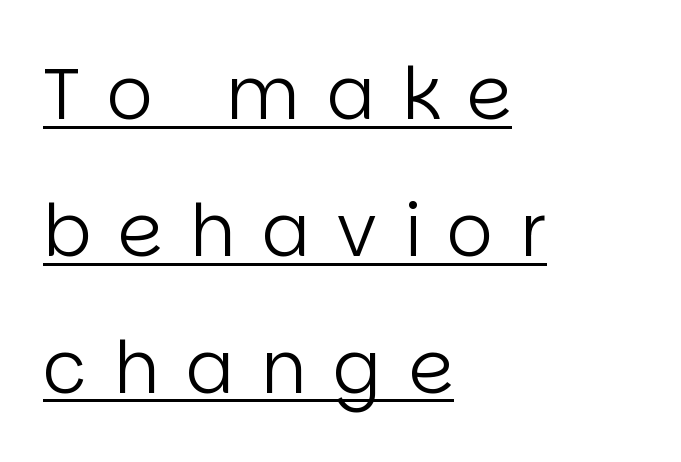
Is the letter spacing exaggerated? Yes — the characters are pushed far apart. Does the leading feel generous? Absolutely, it's lavish. Stems and bowls with no extra thickness — not bold. Notice how a bar underscores the lettering throughout. I'd call this a sans setting — the letters go barefoot.
